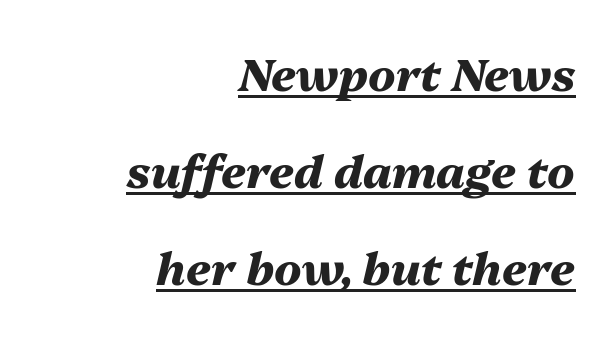
The image shows 45 px heavy type, italic (leaning right); set right-aligned, loose line spacing (2.16x), normal letter spacing, underlined; medium stroke contrast and a medium x-height.
